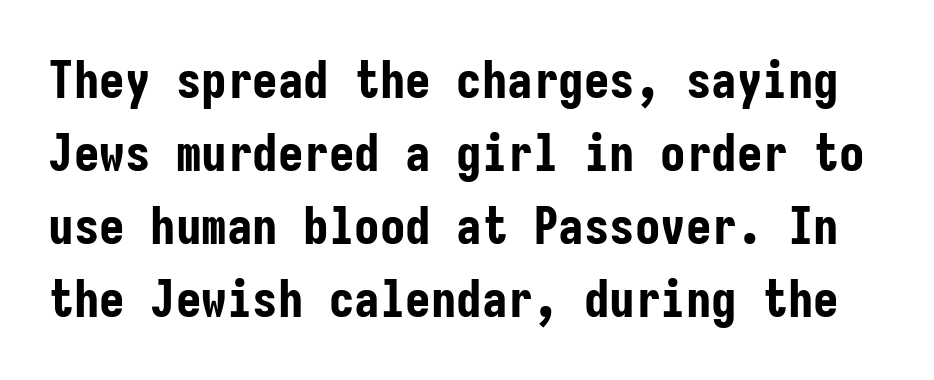
{"serif": "no", "italic": "no", "bold": "yes", "weight": "bold", "width": "condensed", "stroke_contrast": "low", "x_height": "medium", "monospaced": "yes", "underline": "no", "line_spacing": "normal", "line_spacing_ratio": 1.43, "letter_spacing": "normal", "letter_spacing_em": 0.0, "glyph_px": 51}
